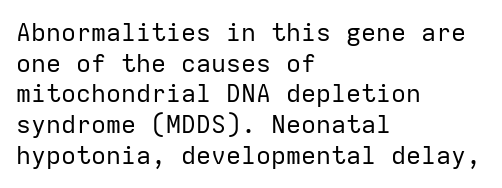
Q: Is the text bold? A: No.
Q: Is the text italic (slanted)? A: No, it is upright.
Q: Is the text underlined? A: No.
Q: How is the paragraph aligned? A: Left-aligned.
Q: Is the spacing between letters normal or unusually wide? A: Normal.
